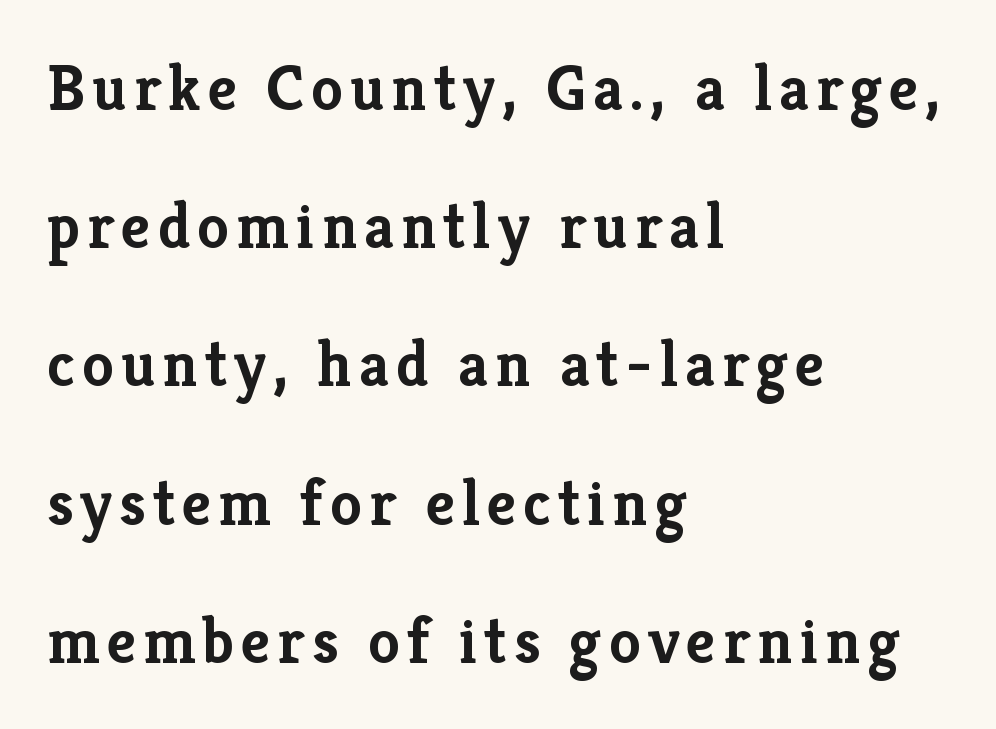
One-word summary of the alignment: left. Rendered with straight, roman letterforms. To sum up the face: it has serifs. Look at the stroke-to-counter ratio: heavy, a bold. The strip under each line holds only bare page.
